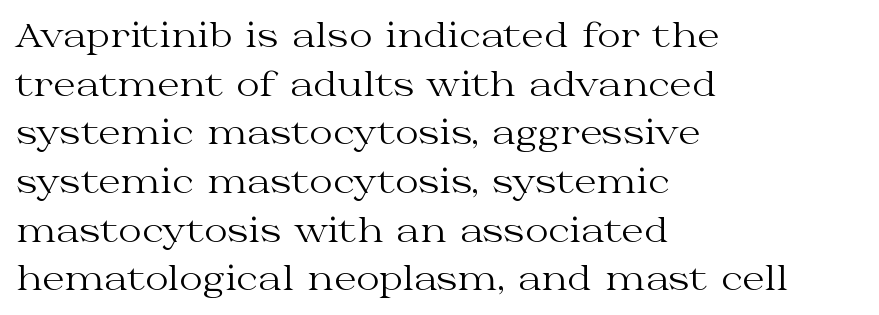
The image shows 32 px regular-weight, wide serif type, upright; set left-aligned, normal line spacing (1.52x), normal letter spacing, not underlined; medium stroke contrast and a medium x-height.
